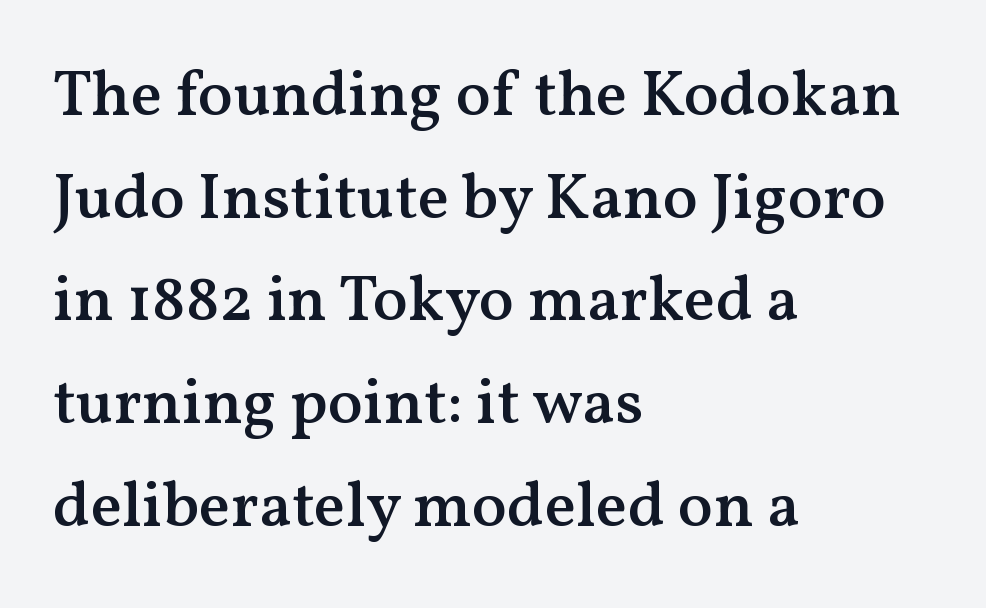
The image shows 65 px semibold serif type, upright; set left-aligned, normal line spacing (1.58x), normal letter spacing, not underlined; medium stroke contrast and a medium x-height.
